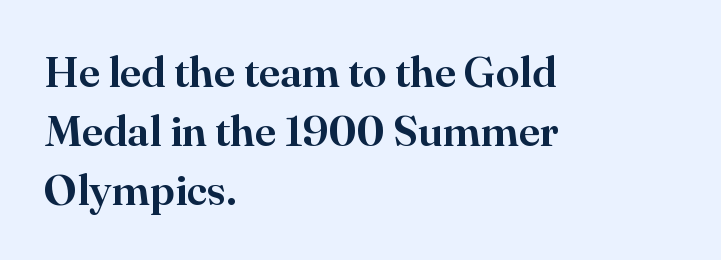
{"serif": "yes", "italic": "no", "width": "normal", "stroke_contrast": "high", "x_height": "small", "monospaced": "no", "underline": "no", "align": "left", "line_spacing": "normal", "line_spacing_ratio": 1.37, "letter_spacing": "normal", "letter_spacing_em": 0.0, "glyph_px": 43}
